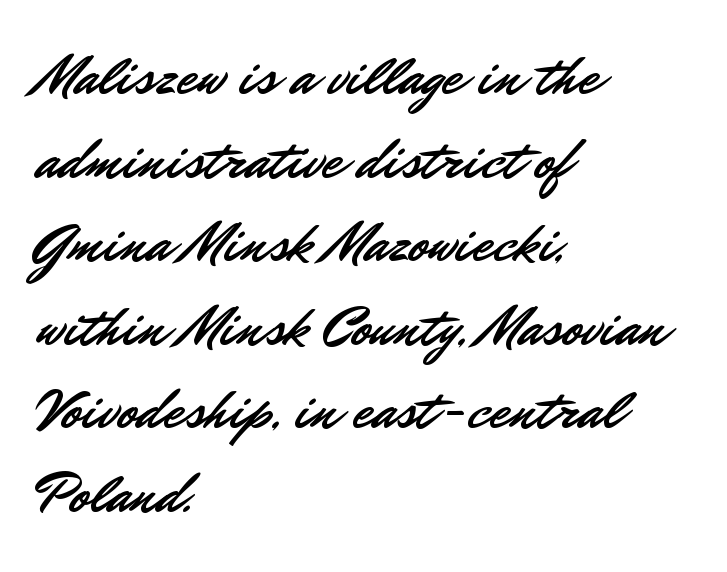
Between one letter and the next there's only the usual sliver of space. In terms of letterform style, serifs are entirely absent. Leftover space on each line is placed entirely after the last word.
